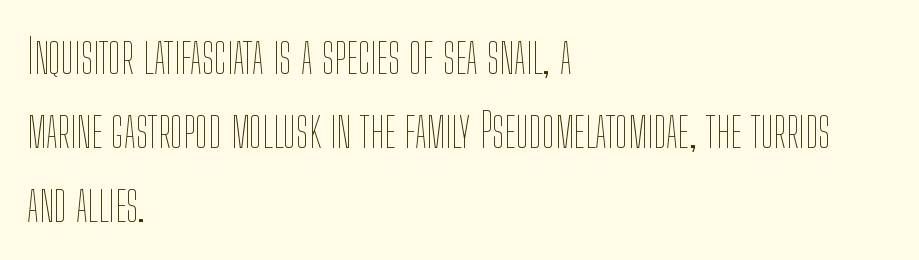
{"italic": "no", "bold": "no", "weight": "thin", "width": "condensed", "stroke_contrast": "low", "x_height": "medium", "monospaced": "no", "underline": "no", "align": "left", "line_spacing": "normal", "line_spacing_ratio": 1.57, "letter_spacing": "normal", "letter_spacing_em": 0.0, "glyph_px": 47}
